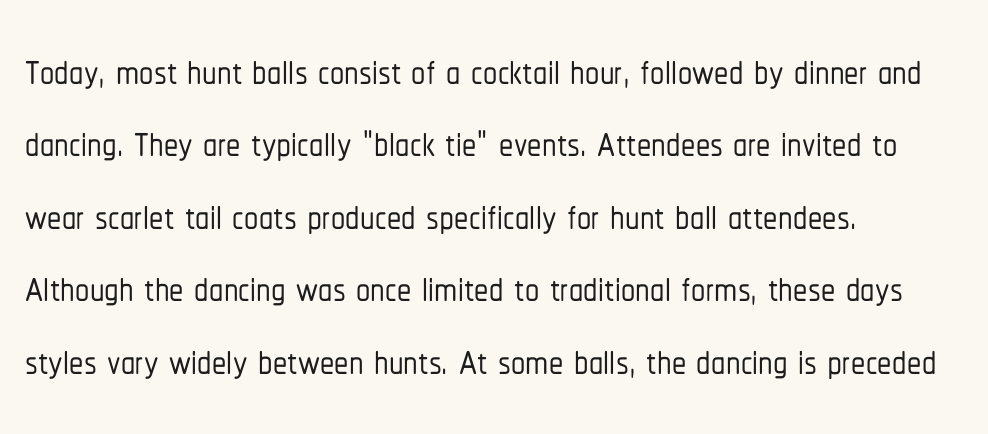
Q: Is the text italic (slanted)? A: No, it is upright.
Q: Is the typeface a serif or a sans-serif typeface? A: Sans-serif.
Q: Is the text underlined? A: No.
Q: How is the paragraph aligned? A: Left-aligned.
Q: Is the spacing between letters normal or unusually wide? A: Normal.
Q: Is the spacing between lines tight, normal or loose? A: Normal.
Q: Width (condensed, normal, or wide)? A: Condensed.
Q: Stroke contrast? A: Low.
Q: x-height? A: Medium.
Q: Monospaced? A: No.
